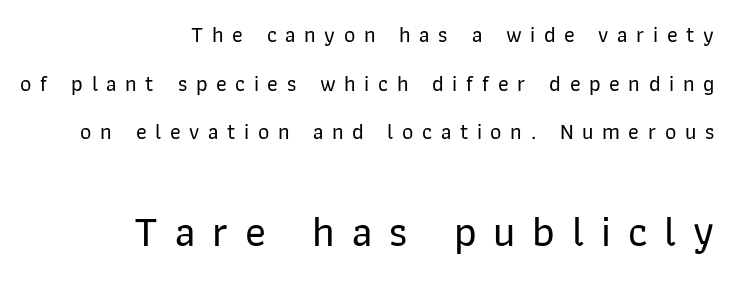
Quick note: underline off. The type family on display is of the sans-serif kind. Do the characters align in a grid? No, the font is proportional. The later block is typeset at a bigger size than the earlier block. The compositor pushed each line to the right boundary.
